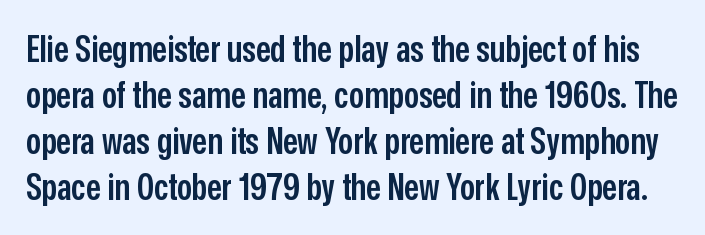
{"serif": "no", "italic": "no", "bold": "semi", "weight": "semibold", "width": "condensed", "stroke_contrast": "low", "x_height": "medium", "monospaced": "no", "underline": "no", "line_spacing_ratio": 1.24, "letter_spacing": "normal", "letter_spacing_em": 0.0, "glyph_px": 37}
